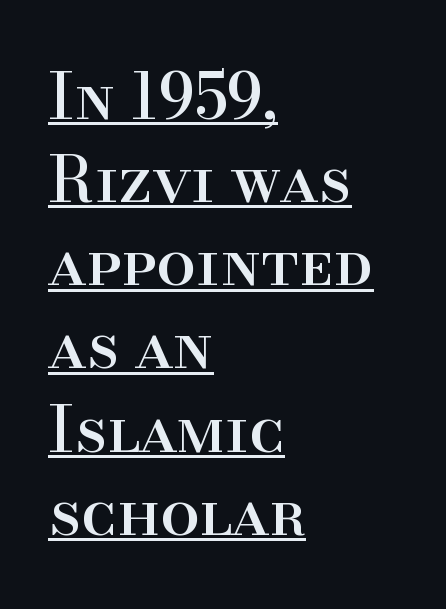
The image shows 63 px serif type, upright; set left-aligned, normal line spacing (1.32x), normal letter spacing, underlined; high stroke contrast and a small x-height.
